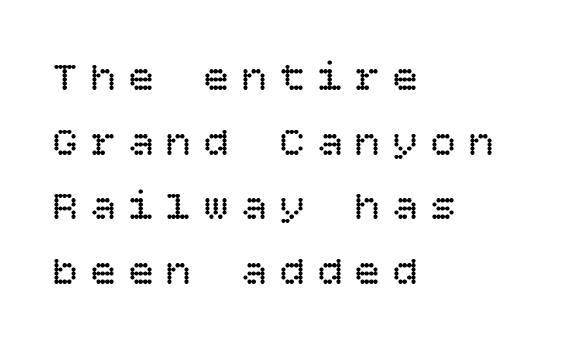
The image shows 42 px regular-weight type, upright; set left-aligned, normal line spacing (1.54x), unusually wide letter spacing (+0.3 em), not underlined; low stroke contrast and a large x-height.
